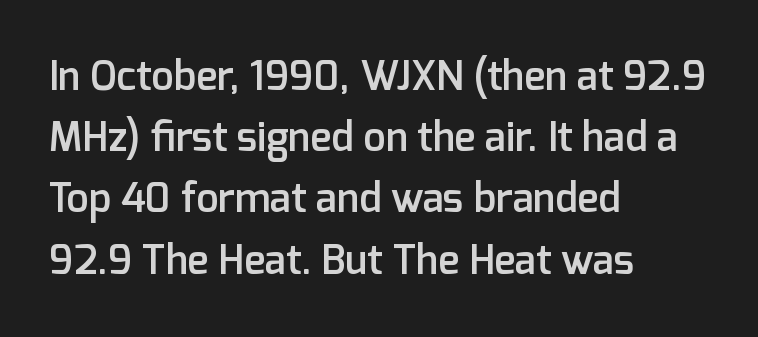
{"serif": "no", "italic": "no", "bold": "semi", "weight": "semibold", "width": "normal", "stroke_contrast": "low", "x_height": "medium", "monospaced": "no", "underline": "no", "align": "left", "line_spacing": "normal", "line_spacing_ratio": 1.53, "letter_spacing": "normal", "letter_spacing_em": 0.0, "glyph_px": 40}
